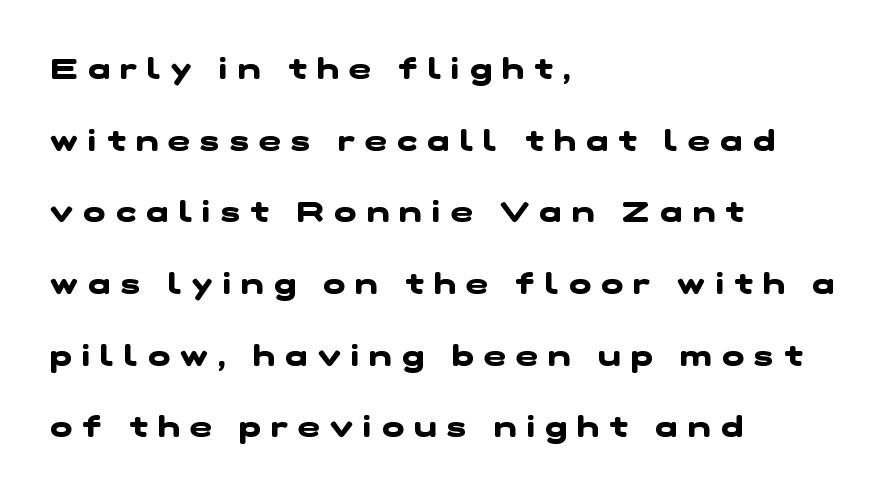
Between one letter and the next there's a generous, obvious gap. The letters carry no serifs — their stems end cleanly without finishing strokes. The rendering uses natural spacing where letterforms have individual widths. This sample trades compactness for vertical openness between lines. Compared with an ordinary text face, these strokes are far heavier — a full bold.
